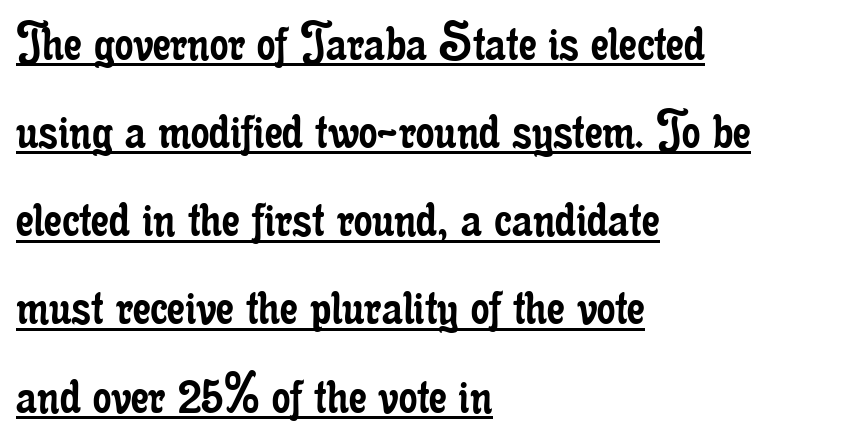
{"serif": "yes", "italic": "no", "bold": "no", "weight": "regular", "width": "condensed", "stroke_contrast": "low", "x_height": "small", "monospaced": "no", "underline": "yes", "align": "left", "line_spacing": "normal", "line_spacing_ratio": 1.52, "letter_spacing": "normal", "letter_spacing_em": 0.0, "glyph_px": 58}
